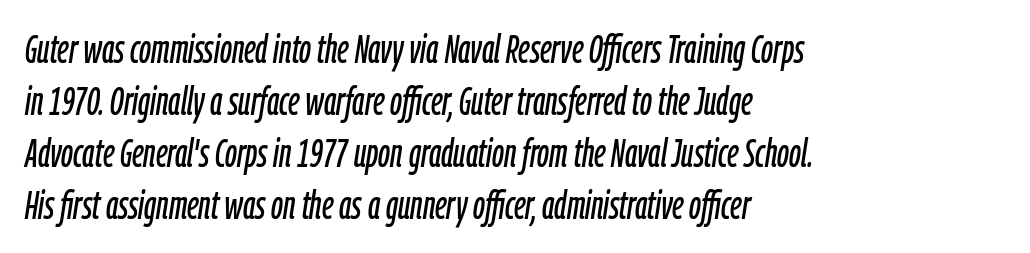
Any mark beneath the type? The region is blank. This sample is left-justified, so line endings fall wherever the words run out. Would a proofreader flag this as italicized? Yes. Characters follow at the spacing the type designer built in. One glance says typical: line gaps are just what's usual.
